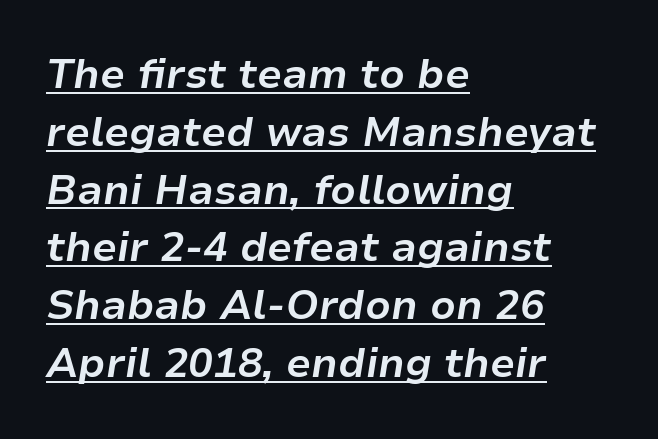
Q: Is the text bold? A: Yes.
Q: Is the text italic (slanted)? A: Yes, it leans right by about 9 degrees.
Q: Is the text underlined? A: Yes.
Q: How is the paragraph aligned? A: Left-aligned.
Q: Is the spacing between letters normal or unusually wide? A: Normal.
Q: Is the spacing between lines tight, normal or loose? A: Normal.
Q: Width (condensed, normal, or wide)? A: Normal.
Q: Stroke contrast? A: Low.
Q: x-height? A: Medium.
Q: Monospaced? A: No.
